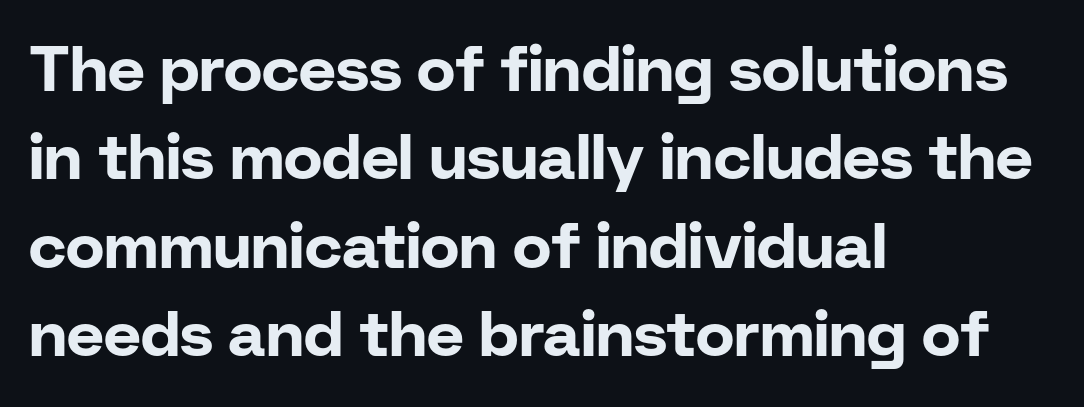
Q: Is the text bold? A: Yes.
Q: Is the text italic (slanted)? A: No, it is upright.
Q: Is the typeface a serif or a sans-serif typeface? A: Sans-serif.
Q: Is the text underlined? A: No.
Q: How is the paragraph aligned? A: Left-aligned.
Q: Is the spacing between letters normal or unusually wide? A: Normal.
Q: Is the spacing between lines tight, normal or loose? A: Normal.
Q: Width (condensed, normal, or wide)? A: Normal.
Q: Stroke contrast? A: Low.
Q: x-height? A: Medium.
Q: Monospaced? A: No.
